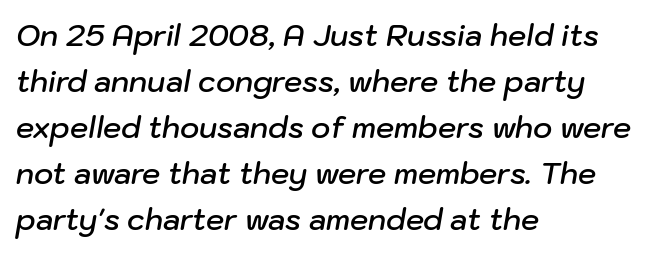
Q: Is the text bold? A: Semi-bold.
Q: Is the text italic (slanted)? A: Yes, it leans right by about 10 degrees.
Q: Is the text underlined? A: No.
Q: How is the paragraph aligned? A: Left-aligned.
Q: Is the spacing between letters normal or unusually wide? A: Normal.
Q: Is the spacing between lines tight, normal or loose? A: Normal.
Q: Width (condensed, normal, or wide)? A: Normal.
Q: Stroke contrast? A: Low.
Q: x-height? A: Medium.
Q: Monospaced? A: No.
